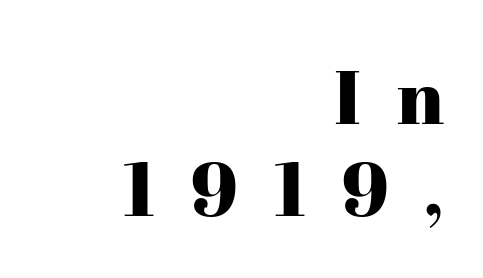
{"serif": "yes", "italic": "no", "width": "normal", "stroke_contrast": "high", "x_height": "medium", "monospaced": "no", "underline": "no", "align": "right", "line_spacing_ratio": 1.21, "letter_spacing": "wide", "letter_spacing_em": 0.47, "glyph_px": 76}
